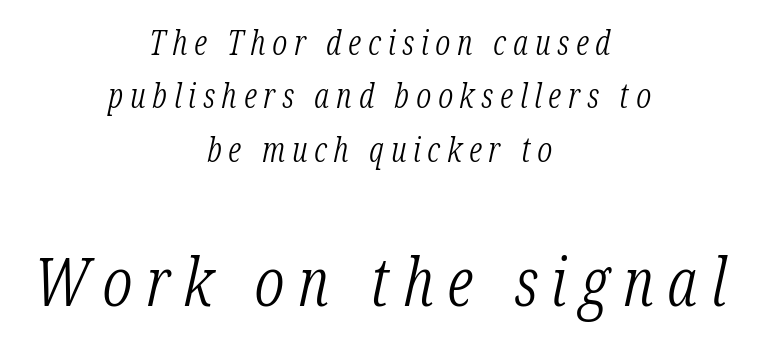
Q: Is the text bold? A: No.
Q: Is the text italic (slanted)? A: Yes, it leans right by about 12 degrees.
Q: Is the typeface a serif or a sans-serif typeface? A: Serif.
Q: Is the text underlined? A: No.
Q: How is the paragraph aligned? A: Centered.
Q: Is the spacing between letters normal or unusually wide? A: Unusually wide.
Q: Is the spacing between lines tight, normal or loose? A: Normal.
Q: Which block of text is set in a larger size, the first (top) or the second (bottom)? A: The second (bottom) one.
Q: Width (condensed, normal, or wide)? A: Condensed.
Q: Stroke contrast? A: Low.
Q: x-height? A: Medium.
Q: Monospaced? A: No.
